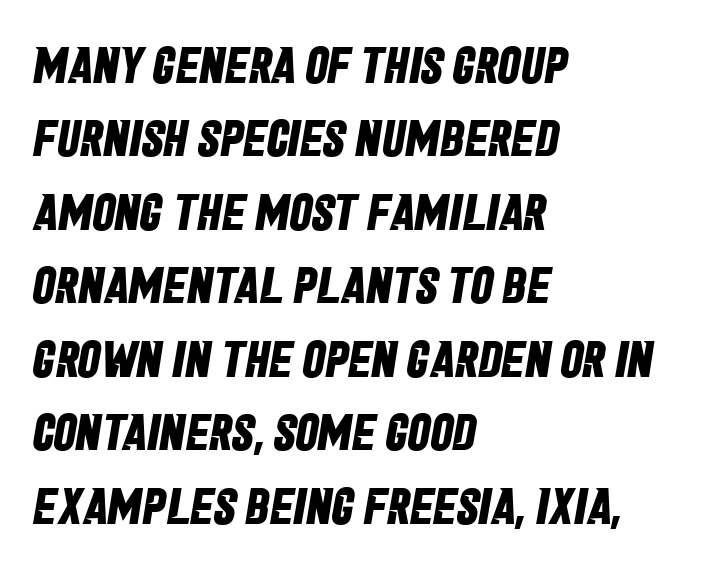
Q: Is the text bold? A: Yes.
Q: Is the typeface a serif or a sans-serif typeface? A: Sans-serif.
Q: Is the text underlined? A: No.
Q: How is the paragraph aligned? A: Left-aligned.
Q: Is the spacing between letters normal or unusually wide? A: Normal.
Q: Is the spacing between lines tight, normal or loose? A: Normal.
Q: Width (condensed, normal, or wide)? A: Condensed.
Q: Stroke contrast? A: Low.
Q: x-height? A: Large.
Q: Monospaced? A: No.
